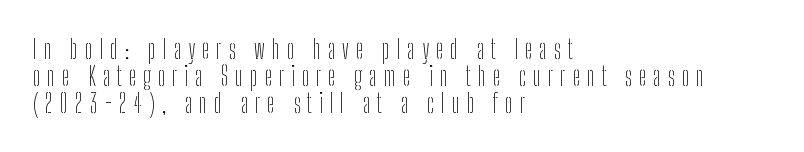
Q: Is the text bold? A: No.
Q: Is the text italic (slanted)? A: No, it is upright.
Q: Is the text underlined? A: No.
Q: How is the paragraph aligned? A: Left-aligned.
Q: Is the spacing between letters normal or unusually wide? A: Unusually wide.
Q: Is the spacing between lines tight, normal or loose? A: Tight.
